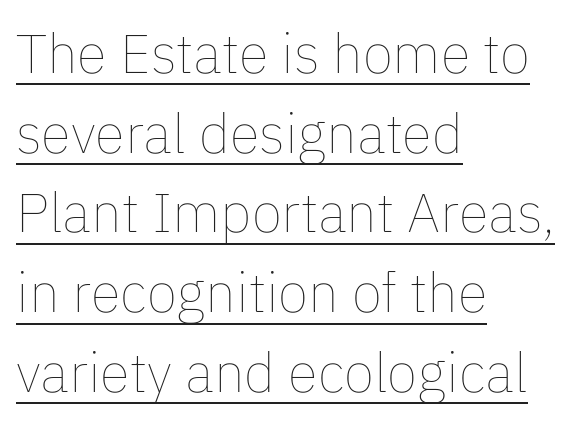
Q: Is the text bold? A: No.
Q: Is the text italic (slanted)? A: No, it is upright.
Q: Is the text underlined? A: Yes.
Q: How is the paragraph aligned? A: Left-aligned.
Q: Is the spacing between letters normal or unusually wide? A: Normal.
Q: Is the spacing between lines tight, normal or loose? A: Normal.
Q: Width (condensed, normal, or wide)? A: Normal.
Q: Stroke contrast? A: Low.
Q: x-height? A: Medium.
Q: Monospaced? A: No.
